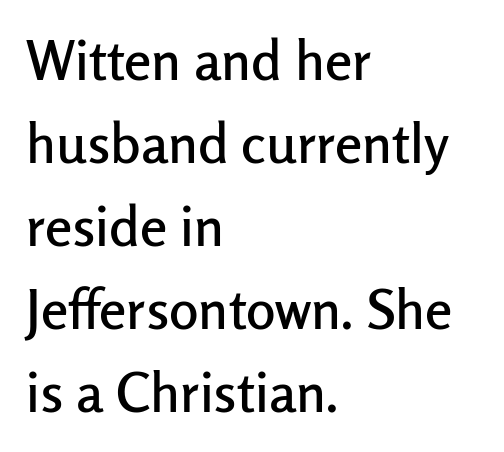
Q: Is the text italic (slanted)? A: No, it is upright.
Q: Is the typeface a serif or a sans-serif typeface? A: Sans-serif.
Q: Is the text underlined? A: No.
Q: How is the paragraph aligned? A: Left-aligned.
Q: Is the spacing between letters normal or unusually wide? A: Normal.
Q: Is the spacing between lines tight, normal or loose? A: Normal.
Q: Width (condensed, normal, or wide)? A: Normal.
Q: Stroke contrast? A: Low.
Q: x-height? A: Medium.
Q: Monospaced? A: No.
